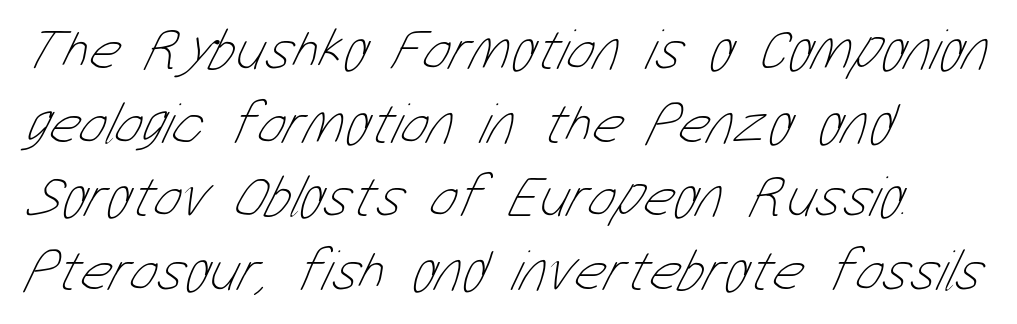
Q: Is the text bold? A: No.
Q: Is the text underlined? A: No.
Q: How is the paragraph aligned? A: Left-aligned.
Q: Is the spacing between letters normal or unusually wide? A: Normal.
Q: Is the spacing between lines tight, normal or loose? A: Normal.
Q: Width (condensed, normal, or wide)? A: Condensed.
Q: Stroke contrast? A: Low.
Q: x-height? A: Medium.
Q: Monospaced? A: No.
